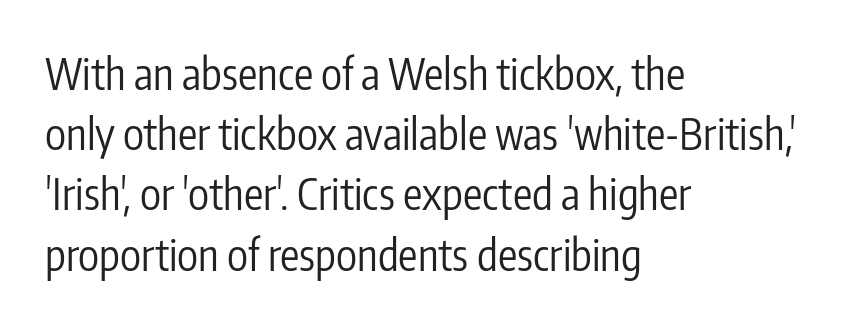
Q: Is the text bold? A: No.
Q: Is the text italic (slanted)? A: No, it is upright.
Q: Is the typeface a serif or a sans-serif typeface? A: Sans-serif.
Q: Is the text underlined? A: No.
Q: How is the paragraph aligned? A: Left-aligned.
Q: Is the spacing between letters normal or unusually wide? A: Normal.
Q: Is the spacing between lines tight, normal or loose? A: Normal.
Q: Width (condensed, normal, or wide)? A: Condensed.
Q: Stroke contrast? A: Low.
Q: x-height? A: Medium.
Q: Monospaced? A: No.
